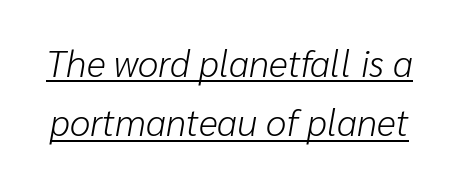
The image shows 37 px light type, italic (leaning right); set normal line spacing (1.6x), normal letter spacing, underlined; low stroke contrast and a medium x-height.
